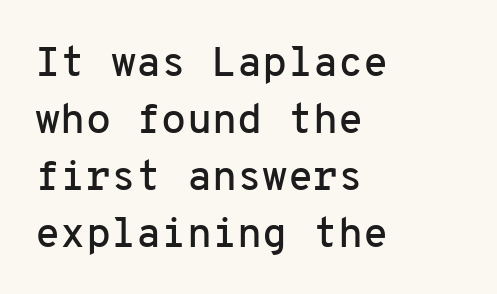
The image shows 41 px sans-serif type, upright, monospaced; set left-aligned, normal line spacing (1.39x), normal letter spacing, not underlined; low stroke contrast and a medium x-height.
